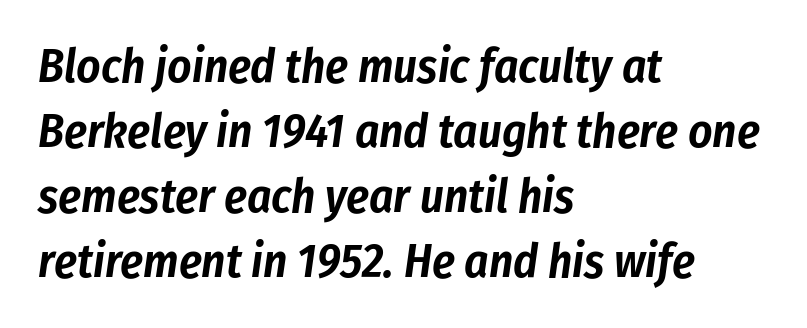
{"italic": "yes", "lean": "right", "slant_degrees": 8, "width": "condensed", "stroke_contrast": "low", "x_height": "medium", "monospaced": "no", "underline": "no", "align": "left", "line_spacing": "normal", "line_spacing_ratio": 1.38, "letter_spacing": "normal", "letter_spacing_em": 0.0, "glyph_px": 47}
